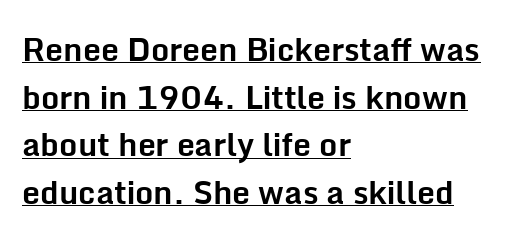
The image shows 32 px bold sans-serif type, upright; set left-aligned, normal line spacing (1.49x), normal letter spacing, underlined; low stroke contrast and a medium x-height.
